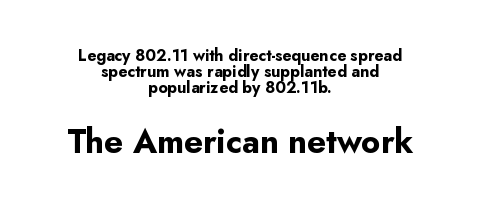
The image shows 33 px bold sans-serif type, upright; set centered, tight line spacing (0.99x), normal letter spacing, not underlined; the second (bottom) block is 2.06x larger; low stroke contrast and a small x-height.
